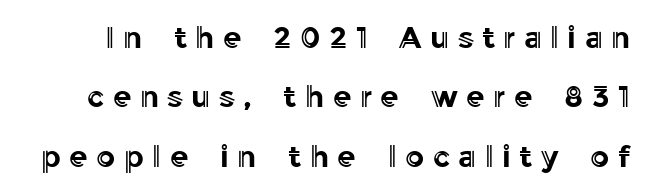
Any mark beneath the type? The region is blank. Looks like regular typesetting: each glyph gets only the width it needs. The face used here is rendered with a markedly widened letterfit. Posture: upright roman.
